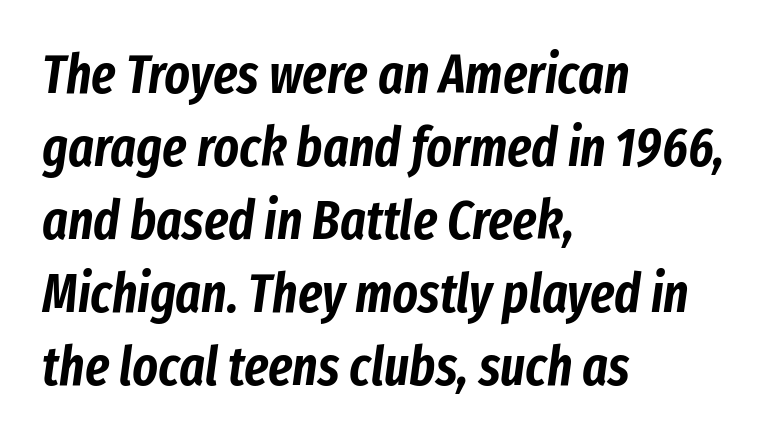
{"italic": "yes", "lean": "right", "slant_degrees": 8, "width": "condensed", "stroke_contrast": "low", "x_height": "medium", "monospaced": "no", "underline": "no", "align": "left", "line_spacing": "normal", "line_spacing_ratio": 1.35, "letter_spacing": "normal", "letter_spacing_em": 0.0, "glyph_px": 54}
